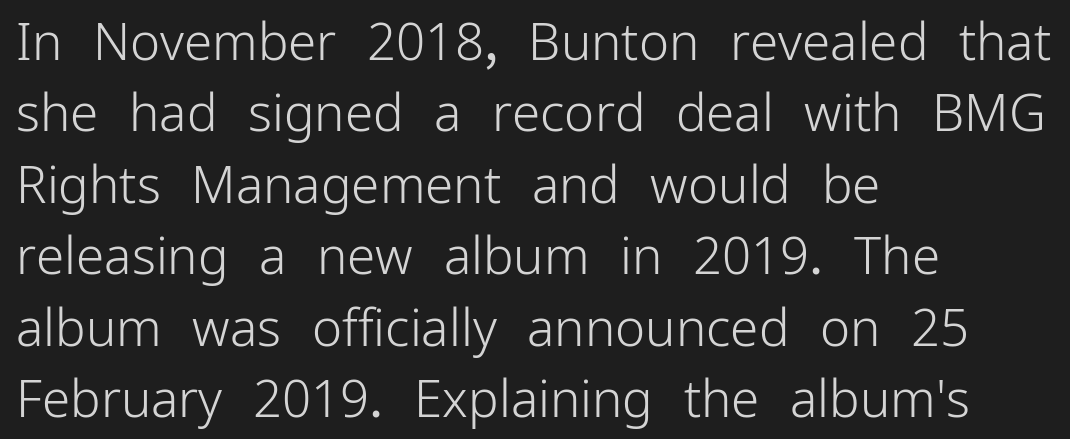
Q: Is the text bold? A: No.
Q: Is the text italic (slanted)? A: No, it is upright.
Q: Is the typeface a serif or a sans-serif typeface? A: Sans-serif.
Q: Is the text underlined? A: No.
Q: How is the paragraph aligned? A: Left-aligned.
Q: Is the spacing between letters normal or unusually wide? A: Normal.
Q: Is the spacing between lines tight, normal or loose? A: Normal.
Q: Width (condensed, normal, or wide)? A: Normal.
Q: Stroke contrast? A: Low.
Q: x-height? A: Medium.
Q: Monospaced? A: No.
